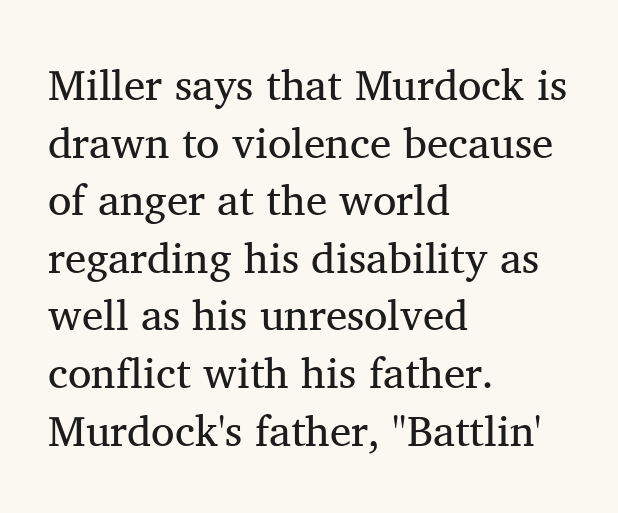
The image shows 43 px regular-weight serif type, upright; set left-aligned, normal line spacing (1.34x), normal letter spacing, not underlined; medium stroke contrast and a medium x-height.
